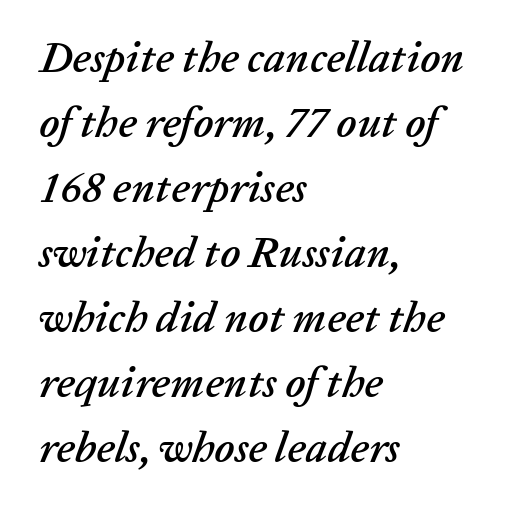
Italic? Definitely — the glyphs are oblique. There is no visible air inserted between adjacent glyphs. The block of text has a typical density, with ordinary space between rows. Line starts are locked; line ends wander. Is this a fixed-width face? No — the glyphs have proportional, varying widths.
